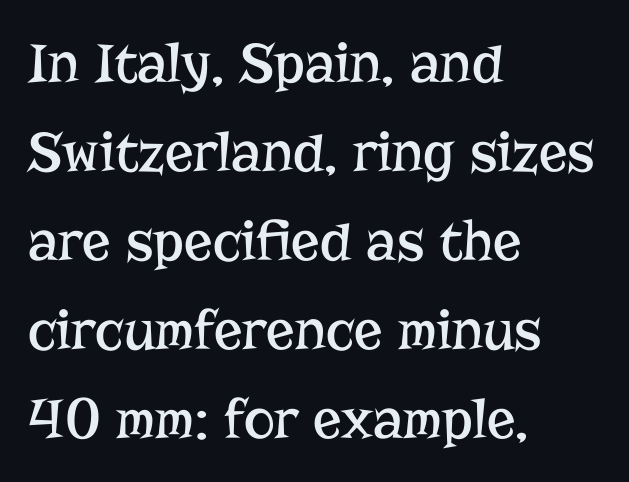
Ascenders rise straight up at ninety degrees. Normally led — the rows are evenly, conventionally spaced. Is this a sans? No — the strokes have serifs. Looks like regular typesetting: each glyph gets only the width it needs. The rendering anchors every line to the left-hand side. The face looks like a standard text weight, possibly lighter.
